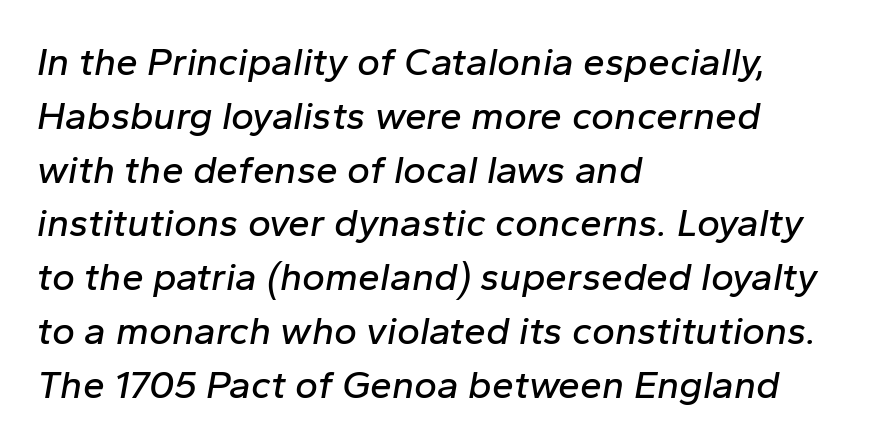
Q: Is the text italic (slanted)? A: Yes, it leans right by about 10 degrees.
Q: Is the text underlined? A: No.
Q: How is the paragraph aligned? A: Left-aligned.
Q: Is the spacing between letters normal or unusually wide? A: Normal.
Q: Is the spacing between lines tight, normal or loose? A: Normal.
Q: Width (condensed, normal, or wide)? A: Normal.
Q: Stroke contrast? A: Low.
Q: x-height? A: Medium.
Q: Monospaced? A: No.
